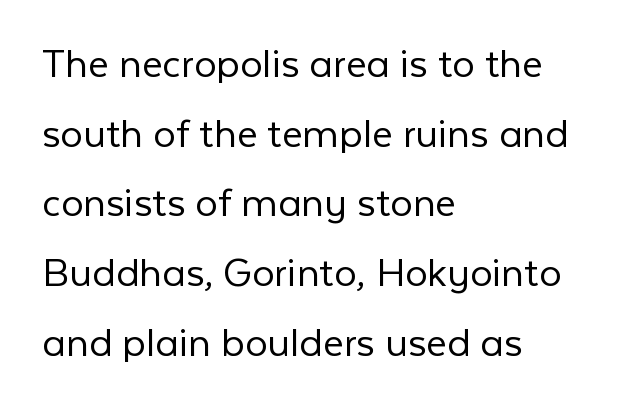
{"serif": "no", "italic": "no", "bold": "no", "weight": "light", "width": "normal", "stroke_contrast": "low", "x_height": "medium", "monospaced": "no", "underline": "no", "align": "left", "line_spacing": "normal", "line_spacing_ratio": 1.55, "letter_spacing": "normal", "letter_spacing_em": 0.0, "glyph_px": 45}
